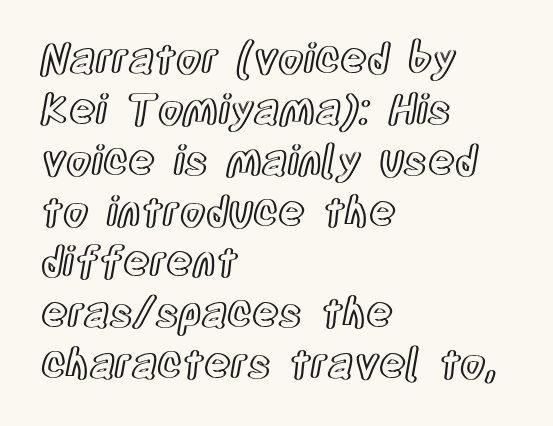
The image shows 41 px condensed type; set left-aligned, line spacing 1.24x, normal letter spacing, not underlined; a large x-height.
